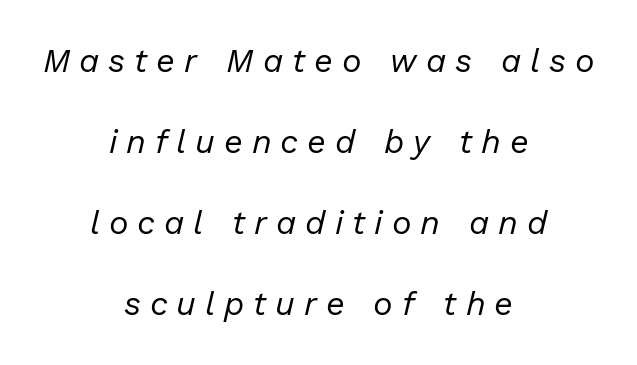
Q: Is the text bold? A: No.
Q: Is the text italic (slanted)? A: Yes, it leans right by about 13 degrees.
Q: Is the text underlined? A: No.
Q: How is the paragraph aligned? A: Centered.
Q: Is the spacing between letters normal or unusually wide? A: Unusually wide.
Q: Is the spacing between lines tight, normal or loose? A: Loose.
Q: Width (condensed, normal, or wide)? A: Normal.
Q: Stroke contrast? A: Low.
Q: x-height? A: Medium.
Q: Monospaced? A: No.
